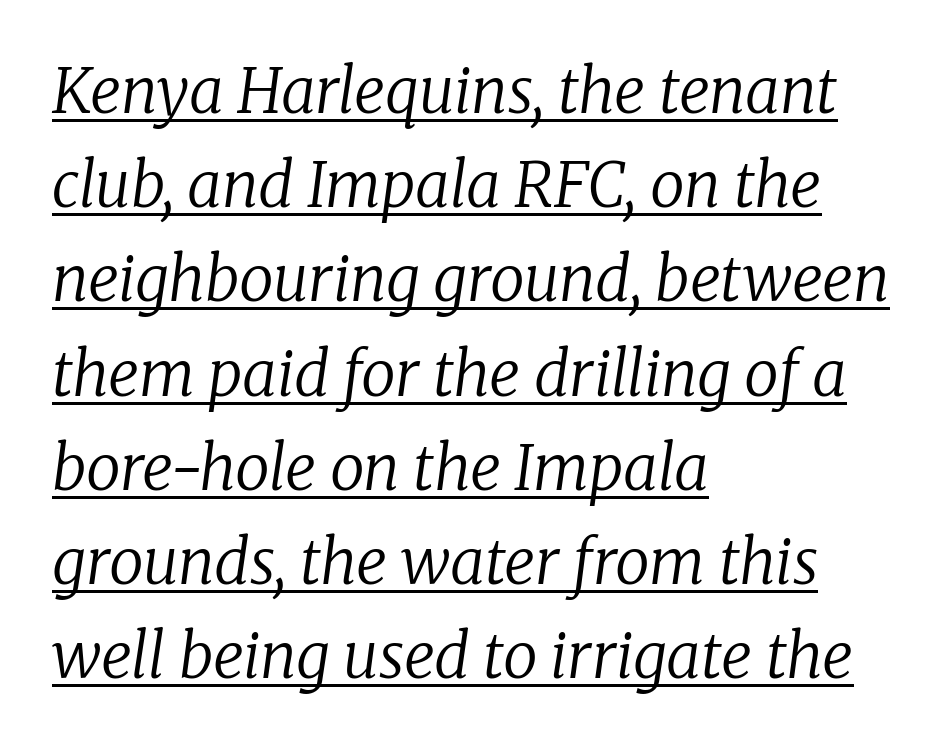
The image shows 62 px regular-weight serif type, italic (leaning right); set left-aligned, normal line spacing (1.52x), normal letter spacing, underlined; low stroke contrast and a medium x-height.
